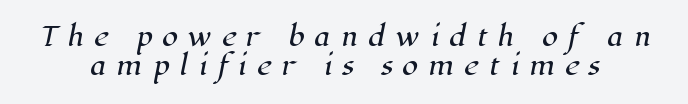
Any mark beneath the type? The region is blank. A typesetter would call this heavily tracked-out type. Whoever set this chose condensed vertical rhythm over breathing room.
